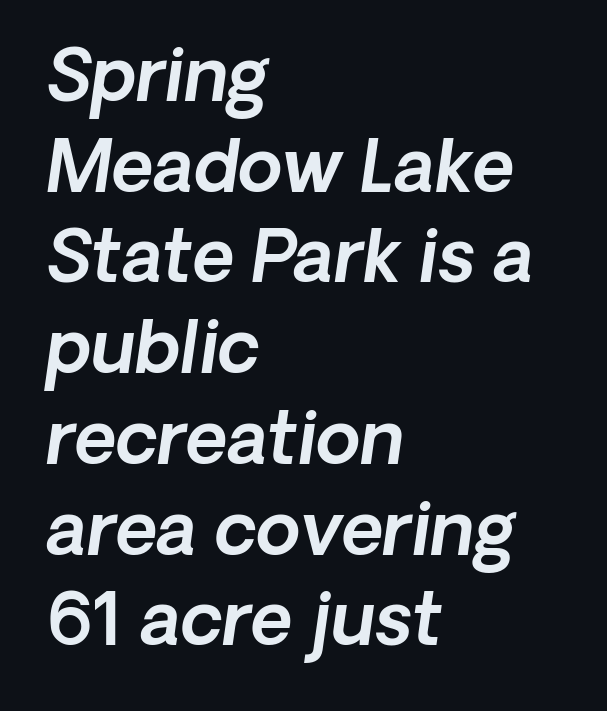
{"serif": "no", "width": "normal", "x_height": "medium", "monospaced": "no", "underline": "no", "align": "left", "line_spacing": "normal", "line_spacing_ratio": 1.26, "letter_spacing": "normal", "letter_spacing_em": 0.0, "glyph_px": 72}
